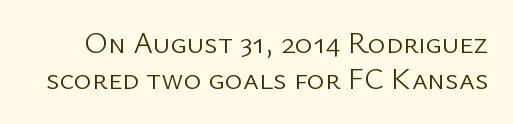
Q: Is the text bold? A: No.
Q: Is the text italic (slanted)? A: No, it is upright.
Q: Is the typeface a serif or a sans-serif typeface? A: Sans-serif.
Q: Is the text underlined? A: No.
Q: Is the spacing between letters normal or unusually wide? A: Normal.
Q: Width (condensed, normal, or wide)? A: Normal.
Q: Stroke contrast? A: Low.
Q: x-height? A: Medium.
Q: Monospaced? A: No.
